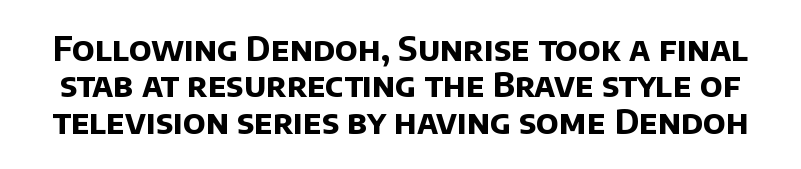
{"serif": "no", "bold": "yes", "weight": "bold", "width": "normal", "stroke_contrast": "low", "x_height": "large", "monospaced": "no", "underline": "no", "line_spacing": "tight", "line_spacing_ratio": 1.1, "letter_spacing": "normal", "letter_spacing_em": 0.0, "glyph_px": 33}
